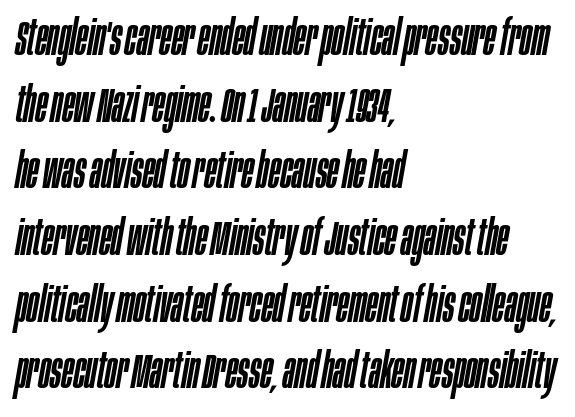
{"italic": "yes", "lean": "right", "slant_degrees": 10, "width": "condensed", "stroke_contrast": "low", "x_height": "large", "monospaced": "no", "underline": "no", "align": "left", "line_spacing": "normal", "line_spacing_ratio": 1.36, "letter_spacing": "normal", "letter_spacing_em": 0.0, "glyph_px": 49}
